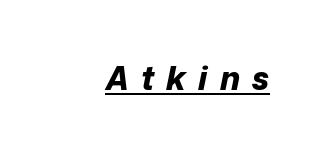
Proportional: the letters do not fall into vertical columns. Weight: bold. Spacing between characters has been opened up far beyond the box default. These lines were composed using italics. The specimen includes a rule beneath the text block's lines.
